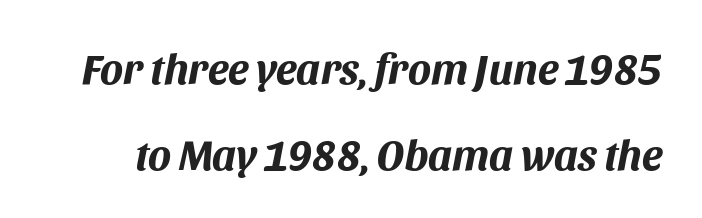
Q: Is the text bold? A: Yes.
Q: Is the text italic (slanted)? A: Yes, it leans right by about 11 degrees.
Q: Is the text underlined? A: No.
Q: Is the spacing between letters normal or unusually wide? A: Normal.
Q: Is the spacing between lines tight, normal or loose? A: Loose.
Q: Width (condensed, normal, or wide)? A: Normal.
Q: Stroke contrast? A: Medium.
Q: x-height? A: Large.
Q: Monospaced? A: No.
